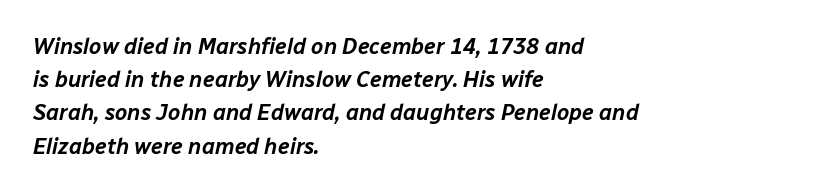
{"italic": "yes", "lean": "right", "slant_degrees": 12, "underline": "no", "align": "left", "line_spacing": "normal", "line_spacing_ratio": 1.51, "letter_spacing": "normal", "letter_spacing_em": 0.0, "glyph_px": 22}
